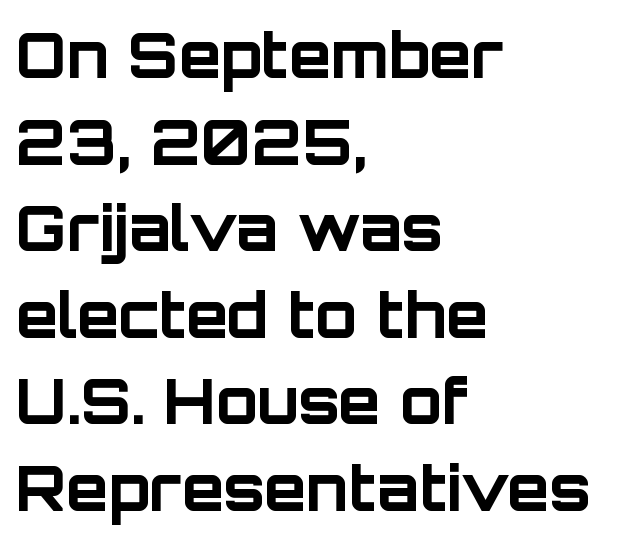
The baseline area is clear. Character widths vary here, with narrow letters taking less room than wide ones. Caption: standard tracking, unaltered. Baseline-to-baseline distance is the conventional proportion of letter height.
